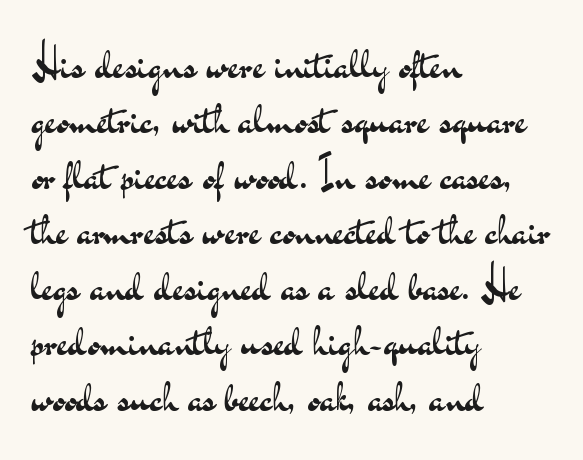
The image shows 44 px regular-weight, wide sans-serif type; set left-aligned, normal line spacing (1.26x), normal letter spacing, not underlined; medium stroke contrast and a small x-height.
